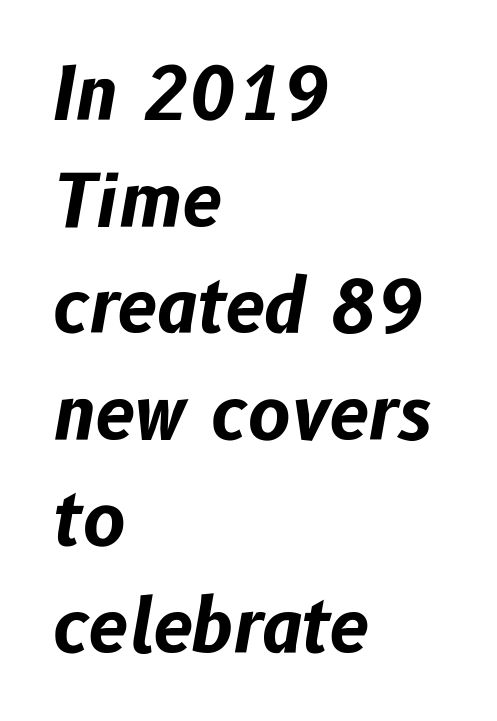
The image shows 72 px bold type, italic (leaning right); set left-aligned, normal line spacing (1.48x), normal letter spacing, not underlined; low stroke contrast and a medium x-height.
